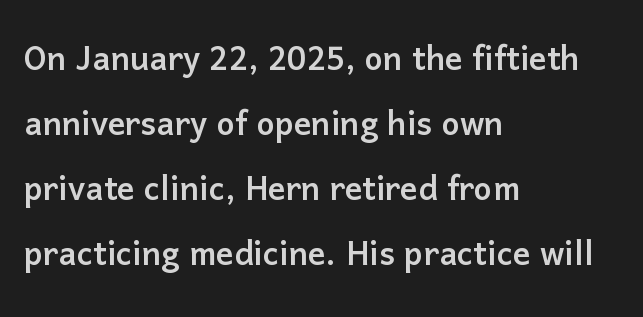
Rows of type keep a routine distance in the vertical direction. Decoration check: the copy has no underline. No feet cap the strokes, marking this as sans-serif type. What stands out about the letter spacing? Nothing — it is the standard amount. The compositor pushed each line to the left boundary. Posture: vertical.
